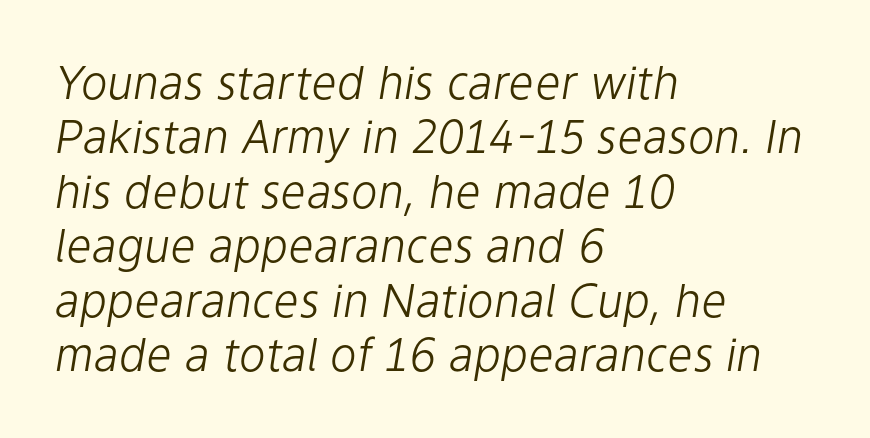
Q: Is the text bold? A: No.
Q: Is the text italic (slanted)? A: Yes, it leans right by about 9 degrees.
Q: Is the text underlined? A: No.
Q: How is the paragraph aligned? A: Left-aligned.
Q: Is the spacing between letters normal or unusually wide? A: Normal.
Q: Width (condensed, normal, or wide)? A: Normal.
Q: Stroke contrast? A: Low.
Q: x-height? A: Medium.
Q: Monospaced? A: No.
